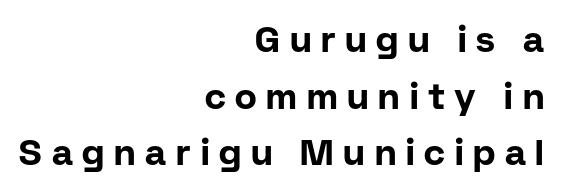
Honestly, the row spacing looks completely unremarkable. Character widths vary here, with narrow letters taking less room than wide ones. These lines stack with their right ends in a neat column. This rendering features lettering with no underline.
